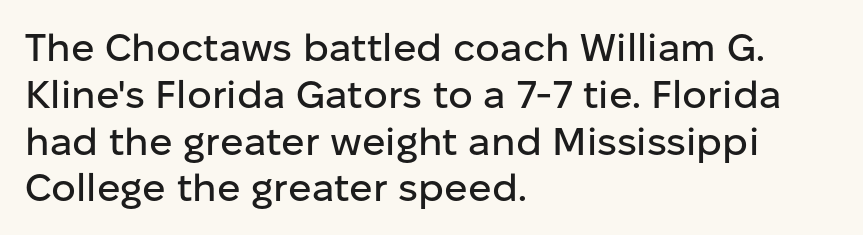
Inter-character spacing is left at the font's built-in metrics. Every character sits straight up, as roman type does. Alignment: flush left. Examine the stroke ends and you'll find no serifs. Check the space under the baseline: it is left empty.
